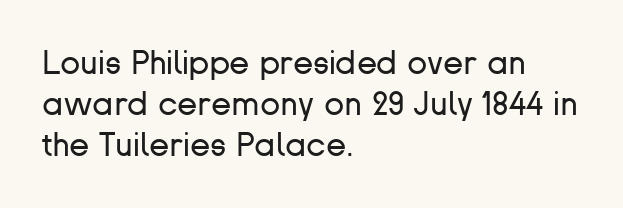
Q: Is the text bold? A: No.
Q: Is the text italic (slanted)? A: No, it is upright.
Q: Is the typeface a serif or a sans-serif typeface? A: Sans-serif.
Q: Is the text underlined? A: No.
Q: How is the paragraph aligned? A: Left-aligned.
Q: Is the spacing between letters normal or unusually wide? A: Normal.
Q: Is the spacing between lines tight, normal or loose? A: Normal.
Q: Width (condensed, normal, or wide)? A: Normal.
Q: Stroke contrast? A: Low.
Q: x-height? A: Medium.
Q: Monospaced? A: No.
